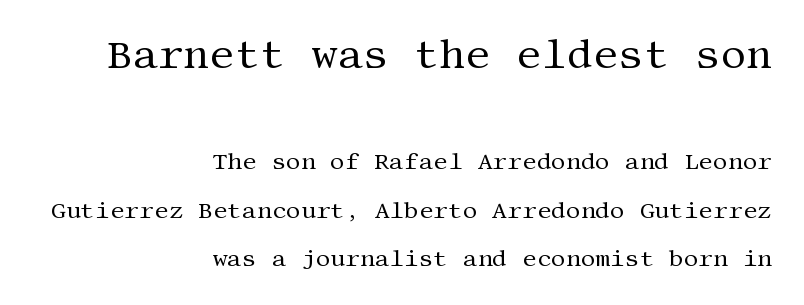
{"serif": "yes", "italic": "no", "bold": "no", "weight": "regular", "width": "normal", "stroke_contrast": "medium", "x_height": "large", "underline": "no", "align": "right", "line_spacing": "loose", "line_spacing_ratio": 2.11, "letter_spacing": "normal", "letter_spacing_em": 0.0, "larger_block": "first", "size_ratio": 1.74, "glyph_px": 40}
